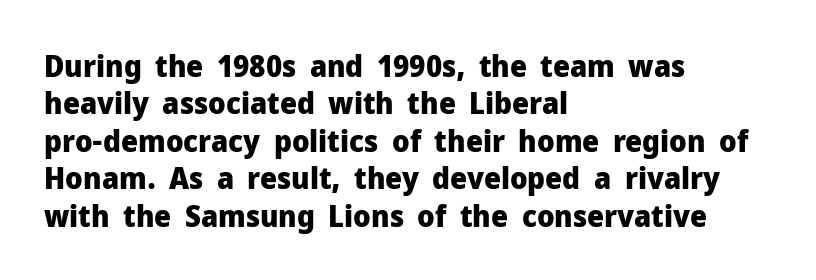
Q: Is the text bold? A: Yes.
Q: Is the text italic (slanted)? A: No, it is upright.
Q: Is the typeface a serif or a sans-serif typeface? A: Sans-serif.
Q: Is the text underlined? A: No.
Q: How is the paragraph aligned? A: Left-aligned.
Q: Is the spacing between letters normal or unusually wide? A: Normal.
Q: Is the spacing between lines tight, normal or loose? A: Normal.
Q: Width (condensed, normal, or wide)? A: Normal.
Q: Stroke contrast? A: Low.
Q: x-height? A: Medium.
Q: Monospaced? A: No.
